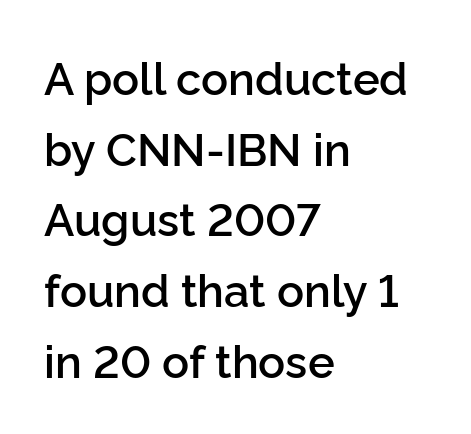
The image shows 45 px semibold sans-serif type, upright; set left-aligned, normal line spacing (1.57x), normal letter spacing, not underlined; low stroke contrast and a medium x-height.
